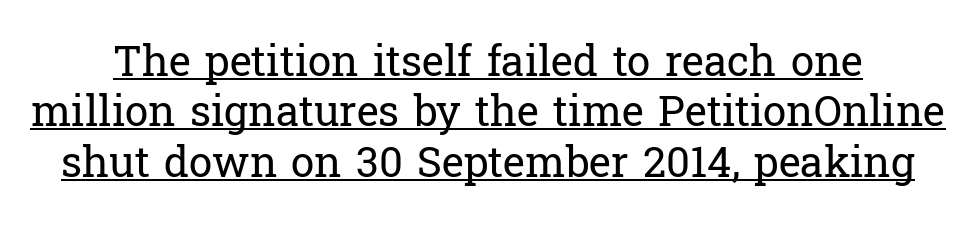
{"serif": "yes", "italic": "no", "bold": "no", "weight": "regular", "width": "normal", "stroke_contrast": "low", "x_height": "medium", "monospaced": "no", "underline": "yes", "line_spacing_ratio": 1.2, "letter_spacing": "normal", "letter_spacing_em": 0.0, "glyph_px": 42}
